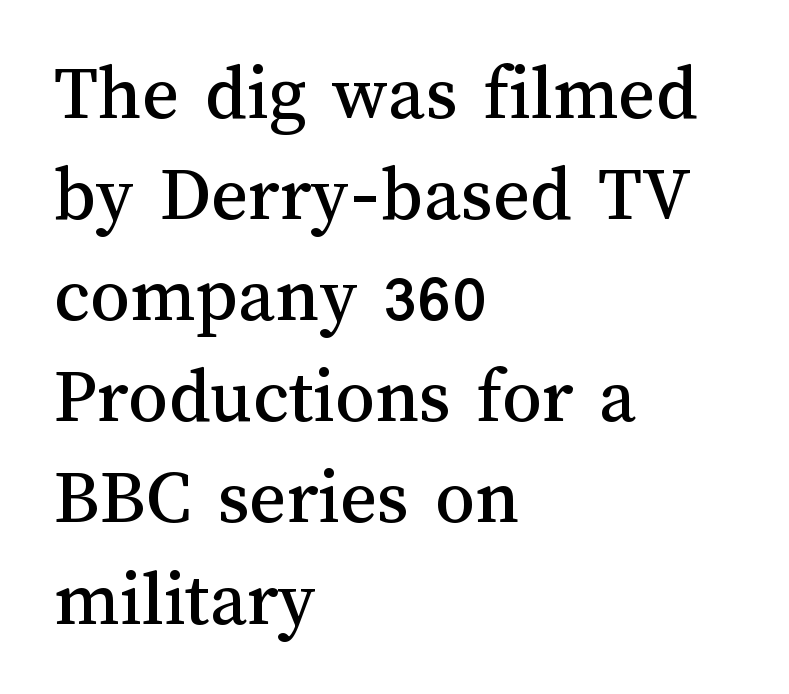
Vertically, the passage feels balanced, rows spaced as you'd expect. This sample has the flowing, uneven cadence of proportional lettering. Quick note: not italic, upright. Tracking value appears to be zero — textbook default spacing.
